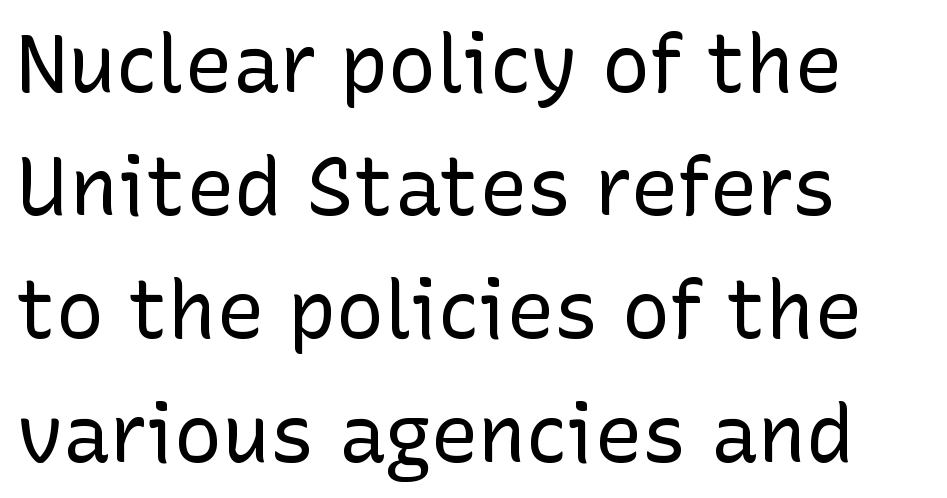
The image shows 80 px regular-weight sans-serif type, upright; set left-aligned, normal line spacing (1.54x), normal letter spacing, not underlined; low stroke contrast and a medium x-height.
